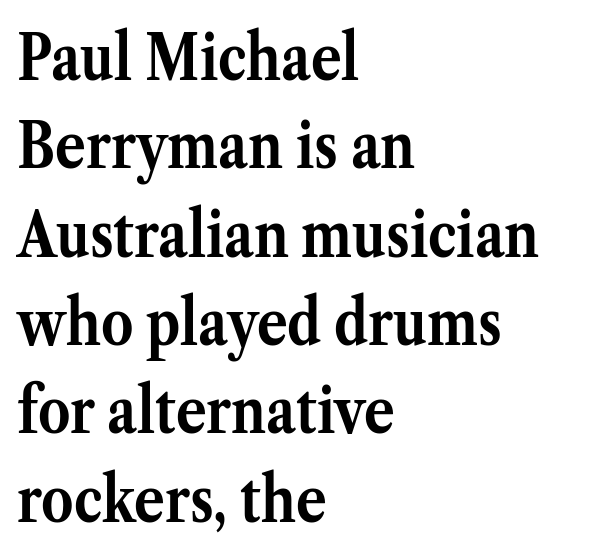
{"serif": "yes", "italic": "no", "bold": "yes", "weight": "semibold", "width": "normal", "stroke_contrast": "medium", "x_height": "medium", "monospaced": "no", "underline": "no", "align": "left", "line_spacing": "normal", "line_spacing_ratio": 1.38, "letter_spacing": "normal", "letter_spacing_em": 0.0, "glyph_px": 64}
